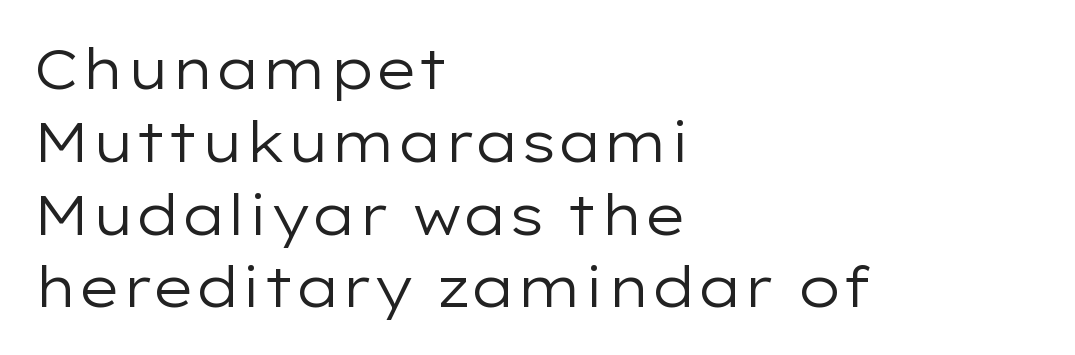
Q: Is the text bold? A: No.
Q: Is the text italic (slanted)? A: No, it is upright.
Q: Is the typeface a serif or a sans-serif typeface? A: Sans-serif.
Q: Is the text underlined? A: No.
Q: How is the paragraph aligned? A: Left-aligned.
Q: Is the spacing between letters normal or unusually wide? A: Normal.
Q: Is the spacing between lines tight, normal or loose? A: Normal.
Q: Width (condensed, normal, or wide)? A: Wide.
Q: Stroke contrast? A: Low.
Q: x-height? A: Medium.
Q: Monospaced? A: No.
